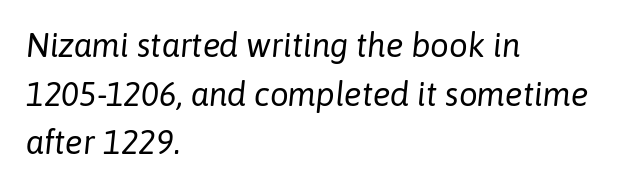
A typesetter would call this proportional, since set widths differ per character. The rendering keeps characters at their native spacing. Leading: standard. Unmarked baselines from the first word to the last. Emphasis-style slanted type is in use. Is the block centered? No — it sits flush against the left margin.
